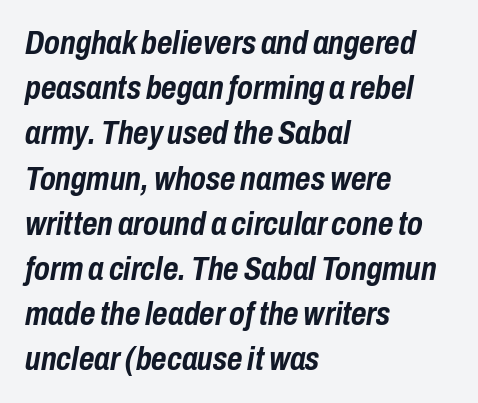
The image shows 33 px semibold, condensed type, italic (leaning right); set left-aligned, normal line spacing (1.37x), normal letter spacing, not underlined; low stroke contrast and a medium x-height.
